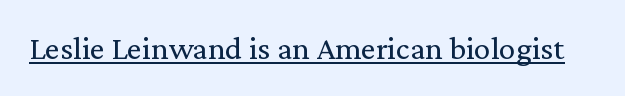
This rendering leaves character spacing at its baseline value. The cut favours lightness, reaching ordinary text weight at its darkest. Classification — serif. Note the varied advance widths — an 'i' is clearly narrower than an 'm'.
